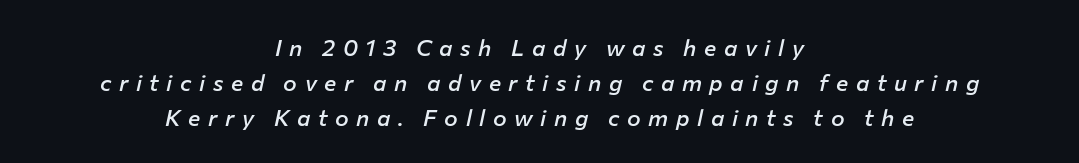
Q: Is the text bold? A: Semi-bold.
Q: Is the text italic (slanted)? A: Yes, it leans right by about 12 degrees.
Q: Is the text underlined? A: No.
Q: How is the paragraph aligned? A: Centered.
Q: Is the spacing between letters normal or unusually wide? A: Unusually wide.
Q: Is the spacing between lines tight, normal or loose? A: Normal.
